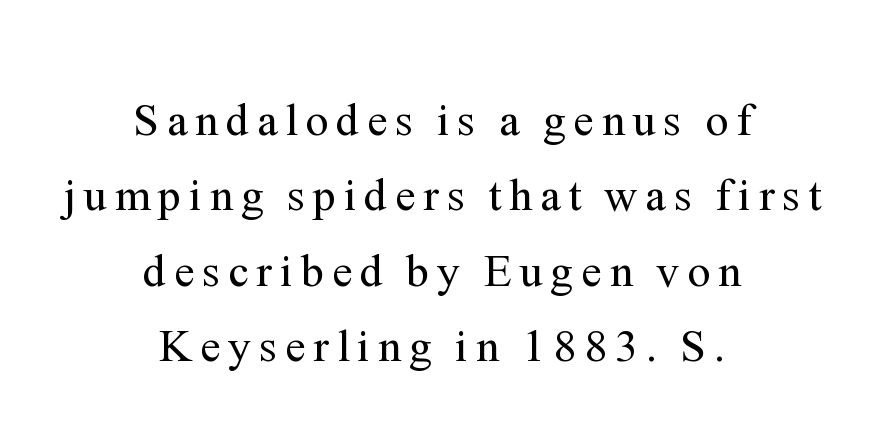
No extra ink here — the face is not bold. The rendering uses a moderate line-height, typical for paragraphs. The designer went with a serif here, giving each stem small feet. The letters stand straight up with perfectly vertical stems.
